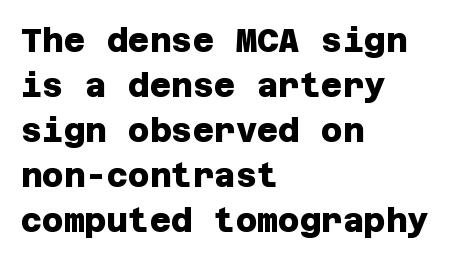
The image shows 33 px heavy sans-serif type; set left-aligned, normal line spacing (1.36x), normal letter spacing, not underlined; low stroke contrast and a large x-height.
